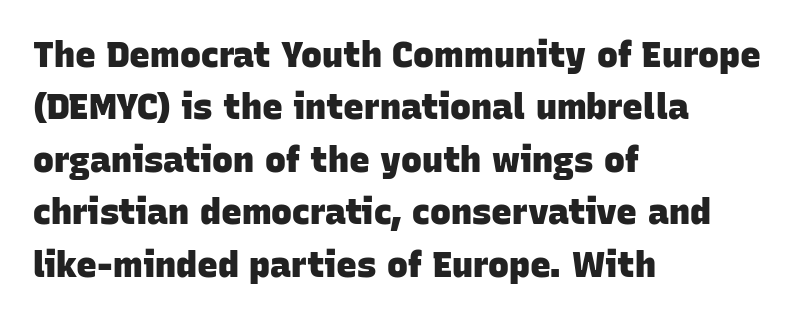
{"serif": "no", "bold": "yes", "weight": "heavy", "width": "normal", "stroke_contrast": "low", "x_height": "large", "monospaced": "no", "underline": "no", "align": "left", "line_spacing": "normal", "line_spacing_ratio": 1.5, "letter_spacing": "normal", "letter_spacing_em": 0.0, "glyph_px": 35}
